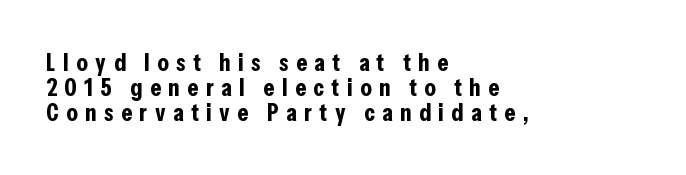
The image shows 25 px bold type, upright; set left-aligned, tight line spacing (1.01x), unusually wide letter spacing (+0.3 em), not underlined.
